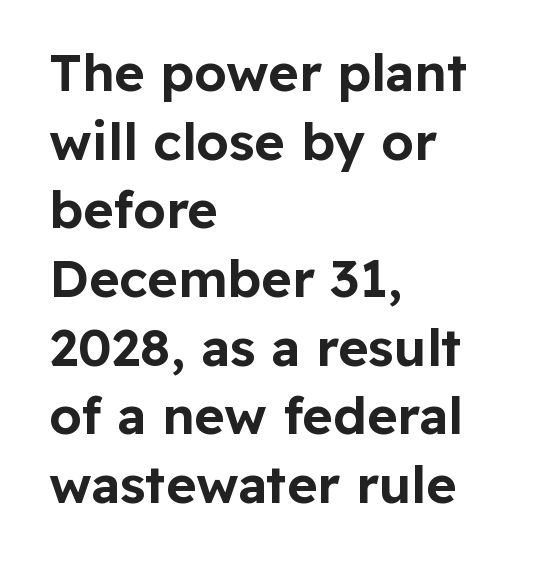
The image shows 52 px sans-serif type, upright; set left-aligned, normal line spacing (1.32x), normal letter spacing, not underlined; low stroke contrast and a medium x-height.
